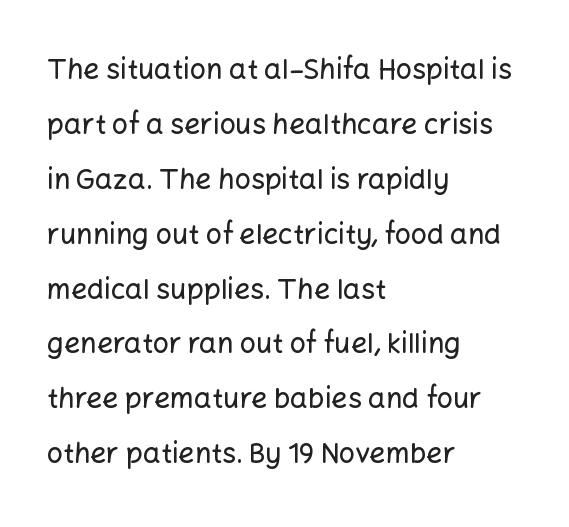
The image shows 28 px sans-serif type, upright; set left-aligned, loose line spacing (1.96x), normal letter spacing, not underlined; low stroke contrast and a medium x-height.
